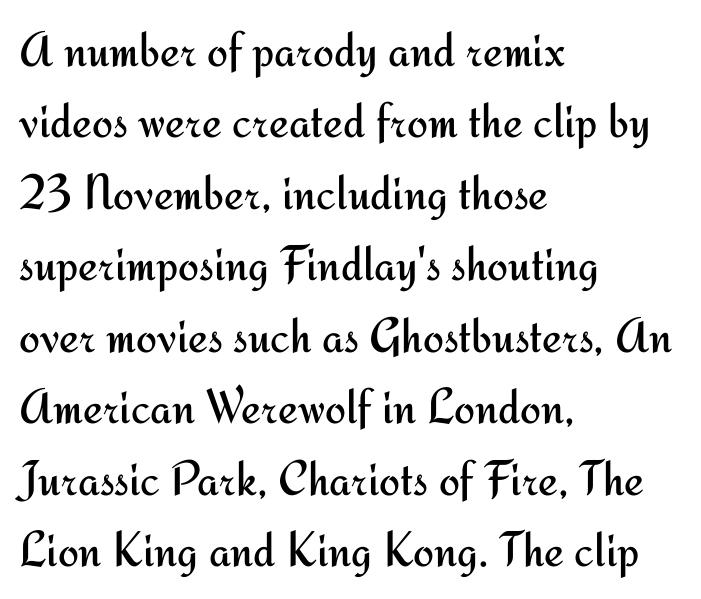
{"serif": "no", "italic": "no", "bold": "no", "weight": "regular", "width": "normal", "stroke_contrast": "medium", "x_height": "small", "monospaced": "no", "underline": "no", "align": "left", "line_spacing": "normal", "line_spacing_ratio": 1.43, "letter_spacing": "normal", "letter_spacing_em": 0.0, "glyph_px": 50}
